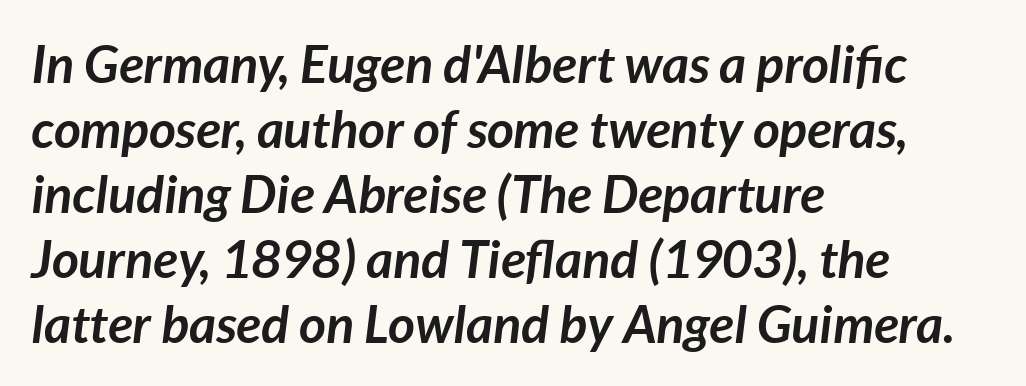
The font's italic variant was chosen for this text. Horizontal bands of white between lines are of average thickness. Left-aligned paragraph, ragged on the right. Glance below the letters and you will spot only blank space. Does extra space separate the letters? No, they use regular spacing.
